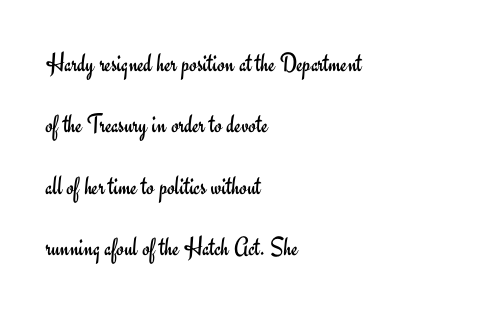
Q: Is the text bold? A: No.
Q: Is the text italic (slanted)? A: Yes.
Q: Is the text underlined? A: No.
Q: How is the paragraph aligned? A: Left-aligned.
Q: Is the spacing between letters normal or unusually wide? A: Normal.
Q: Is the spacing between lines tight, normal or loose? A: Loose.
